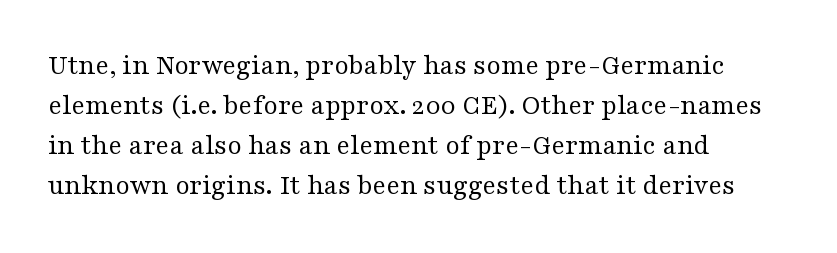
Q: Is the text bold? A: No.
Q: Is the text italic (slanted)? A: No, it is upright.
Q: Is the typeface a serif or a sans-serif typeface? A: Serif.
Q: Is the text underlined? A: No.
Q: How is the paragraph aligned? A: Left-aligned.
Q: Is the spacing between letters normal or unusually wide? A: Normal.
Q: Is the spacing between lines tight, normal or loose? A: Normal.
Q: Width (condensed, normal, or wide)? A: Wide.
Q: Stroke contrast? A: Medium.
Q: x-height? A: Medium.
Q: Monospaced? A: No.
